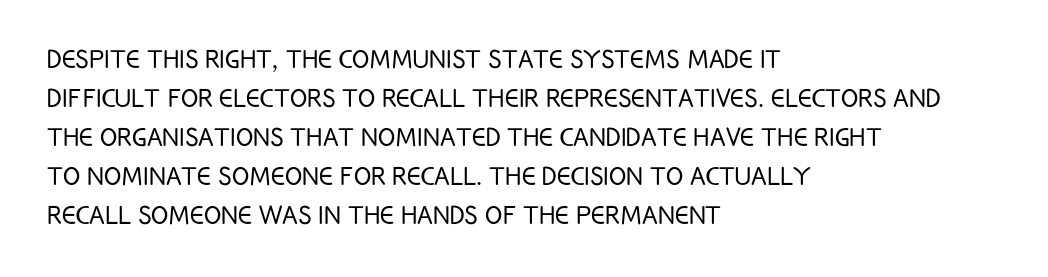
{"serif": "no", "italic": "no", "bold": "no", "weight": "light", "width": "condensed", "stroke_contrast": "low", "x_height": "large", "monospaced": "no", "underline": "no", "align": "left", "line_spacing_ratio": 1.22, "letter_spacing": "normal", "letter_spacing_em": 0.0, "glyph_px": 32}
